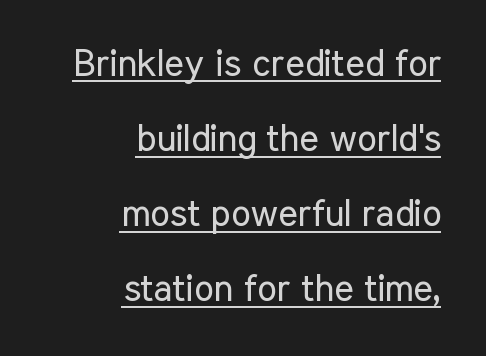
Q: Is the text bold? A: No.
Q: Is the text italic (slanted)? A: No, it is upright.
Q: Is the typeface a serif or a sans-serif typeface? A: Sans-serif.
Q: Is the text underlined? A: Yes.
Q: How is the paragraph aligned? A: Right-aligned.
Q: Is the spacing between letters normal or unusually wide? A: Normal.
Q: Is the spacing between lines tight, normal or loose? A: Loose.
Q: Width (condensed, normal, or wide)? A: Condensed.
Q: Stroke contrast? A: Low.
Q: x-height? A: Medium.
Q: Monospaced? A: No.
